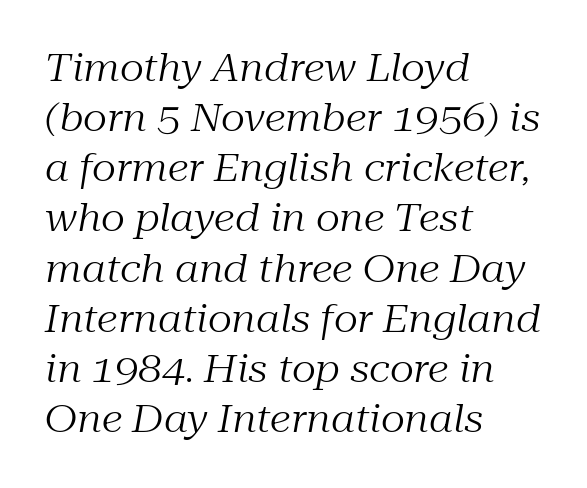
Is this a fixed-width face? No — the glyphs have proportional, varying widths. Rule under the text: the space is simply empty. Each word holds together tightly as a unit, with standard inter-letter gaps. These lines are set flush left with a ragged right edge. Stems here are at most as thick as an everyday book face. Regarding serifs, this sample has them.
